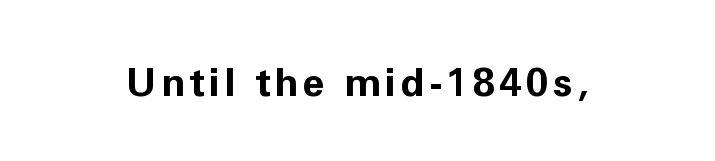
Any mark beneath the type? The region is blank. The type family on display is of the sans-serif kind. The rendering uses natural spacing where letterforms have individual widths. I'd describe the lettering as bold — thick and assertive.
